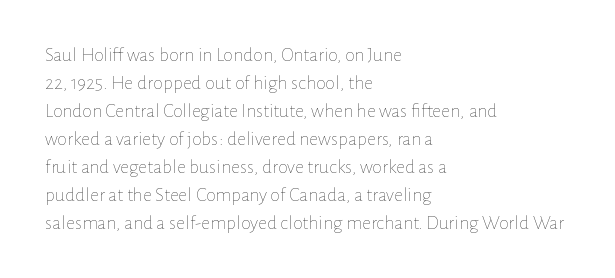
Q: Is the text bold? A: No.
Q: Is the text italic (slanted)? A: No, it is upright.
Q: Is the text underlined? A: No.
Q: How is the paragraph aligned? A: Left-aligned.
Q: Is the spacing between letters normal or unusually wide? A: Normal.
Q: Is the spacing between lines tight, normal or loose? A: Normal.
